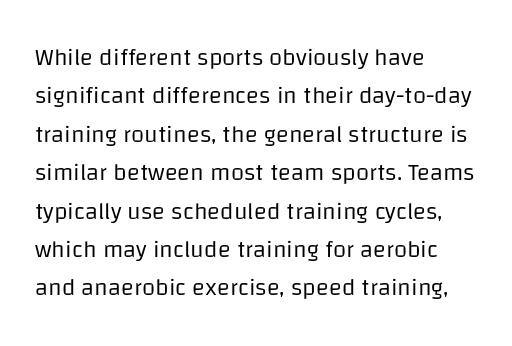
The image shows 24 px text type, upright; set left-aligned, normal line spacing (1.6x), normal letter spacing, not underlined.
